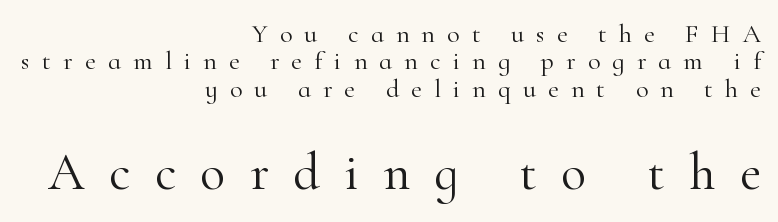
Q: Is the text bold? A: No.
Q: Is the text italic (slanted)? A: No, it is upright.
Q: Is the typeface a serif or a sans-serif typeface? A: Serif.
Q: Is the text underlined? A: No.
Q: How is the paragraph aligned? A: Right-aligned.
Q: Is the spacing between letters normal or unusually wide? A: Unusually wide.
Q: Is the spacing between lines tight, normal or loose? A: Tight.
Q: Which block of text is set in a larger size, the first (top) or the second (bottom)? A: The second (bottom) one.
Q: Width (condensed, normal, or wide)? A: Normal.
Q: Stroke contrast? A: High.
Q: x-height? A: Small.
Q: Monospaced? A: No.
